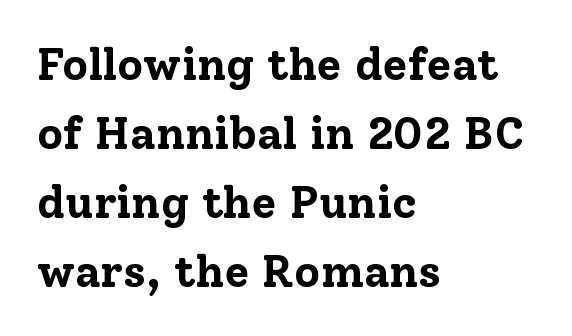
{"serif": "yes", "italic": "no", "bold": "yes", "weight": "bold", "width": "normal", "stroke_contrast": "low", "x_height": "medium", "monospaced": "no", "underline": "no", "align": "left", "line_spacing": "normal", "line_spacing_ratio": 1.53, "letter_spacing": "normal", "letter_spacing_em": 0.0, "glyph_px": 45}
